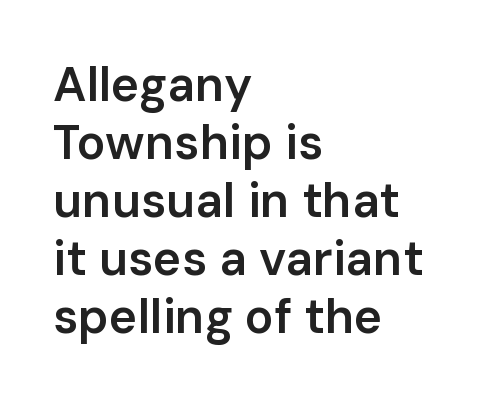
Q: Is the text bold? A: Semi-bold.
Q: Is the text italic (slanted)? A: No, it is upright.
Q: Is the typeface a serif or a sans-serif typeface? A: Sans-serif.
Q: Is the text underlined? A: No.
Q: How is the paragraph aligned? A: Left-aligned.
Q: Is the spacing between letters normal or unusually wide? A: Normal.
Q: Width (condensed, normal, or wide)? A: Normal.
Q: Stroke contrast? A: Low.
Q: x-height? A: Medium.
Q: Monospaced? A: No.
